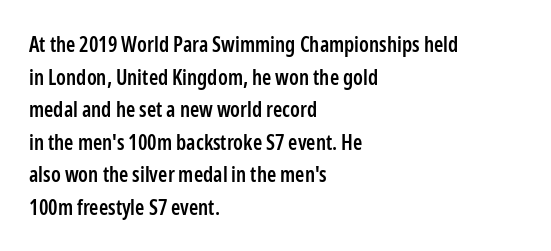
Decoration check: the copy has no underline. If you drew a ruler down the left edge, every line would touch it. How would I describe the line gaps? Plain and ordinary. The characters look somewhat weighty, a semibold short of true bold. Ordinary non-slanted type is in use.
